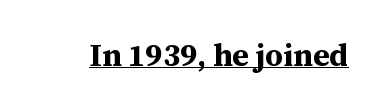
The image shows 31 px bold serif type, upright; set normal letter spacing, underlined; medium stroke contrast and a medium x-height.
